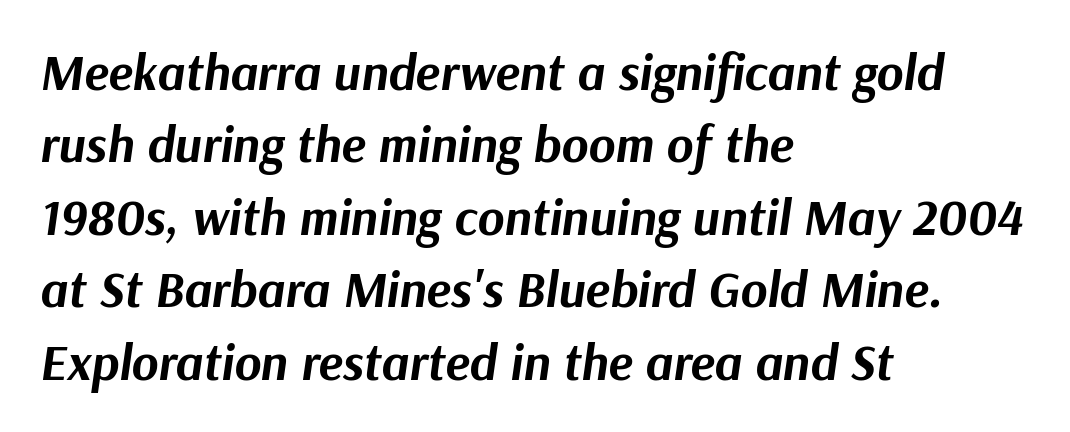
{"italic": "yes", "lean": "right", "slant_degrees": 9, "bold": "yes", "weight": "bold", "width": "normal", "stroke_contrast": "medium", "x_height": "medium", "monospaced": "no", "underline": "no", "align": "left", "line_spacing": "normal", "line_spacing_ratio": 1.42, "letter_spacing": "normal", "letter_spacing_em": 0.0, "glyph_px": 51}
